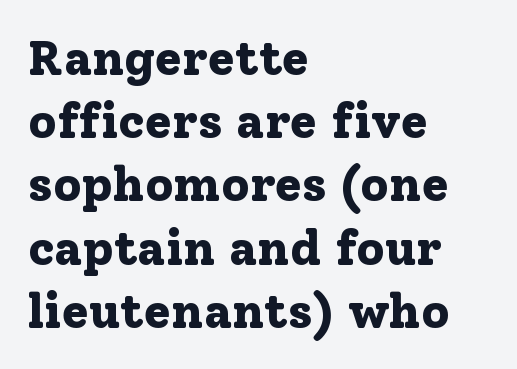
The letters carry serifs — small finishing strokes at the ends of their stems. You'd pick this weight for a headline — it's a proper bold. If you measured baseline to baseline, you'd find a middling distance. Tall strokes in this sample are plumb rather than angled. Short note: letters normally spaced. The rendering anchors every line to the left-hand side.
